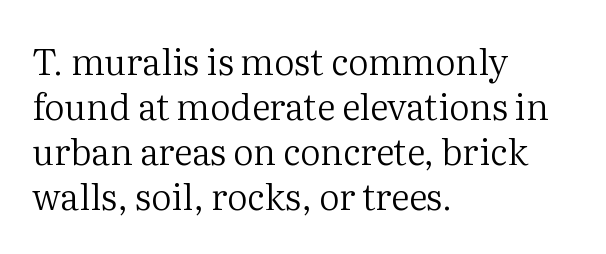
{"serif": "yes", "italic": "no", "bold": "no", "weight": "regular", "width": "normal", "stroke_contrast": "medium", "x_height": "medium", "monospaced": "no", "underline": "no", "align": "left", "line_spacing": "normal", "line_spacing_ratio": 1.25, "letter_spacing": "normal", "letter_spacing_em": 0.0, "glyph_px": 36}
